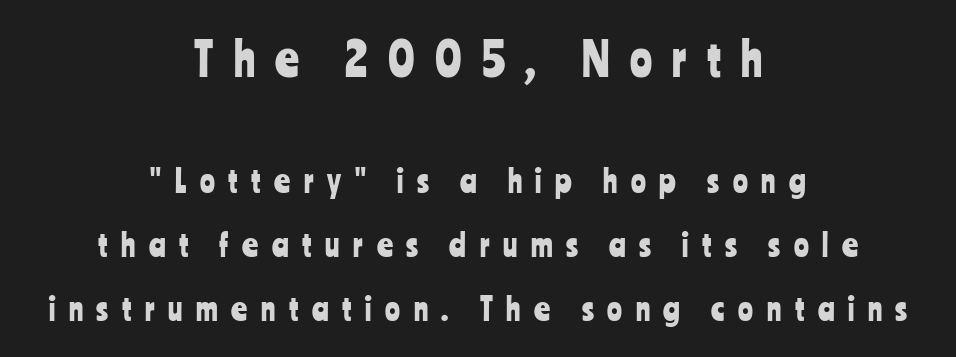
The image shows 46 px condensed sans-serif type, upright; set centered, loose line spacing (2.07x), unusually wide letter spacing (+0.44 em), not underlined; the first (top) block is 1.48x larger; low stroke contrast and a medium x-height.
